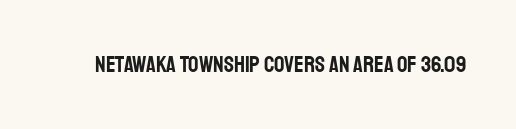
{"italic": "no", "underline": "no", "letter_spacing": "normal", "letter_spacing_em": 0.0, "glyph_px": 23}
